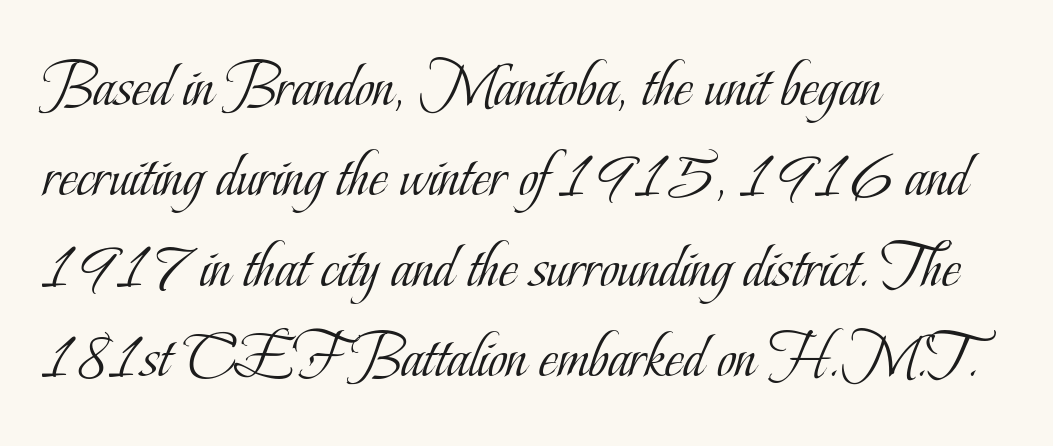
The image shows 65 px light, condensed serif type; set left-aligned, normal line spacing (1.39x), normal letter spacing, not underlined; low stroke contrast and a small x-height.
